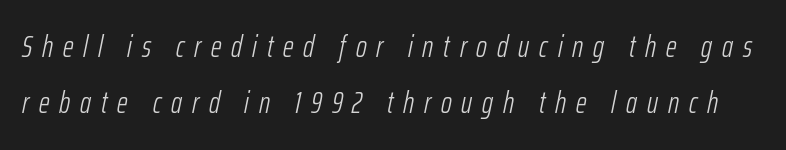
Display-style spreading of the glyphs; the letterfit is very open. Spacing verdict: proportional, widths tailored to each character. When letters slant like this, we call the style italic. The characters are drawn with everyday or finer stroke widths.
